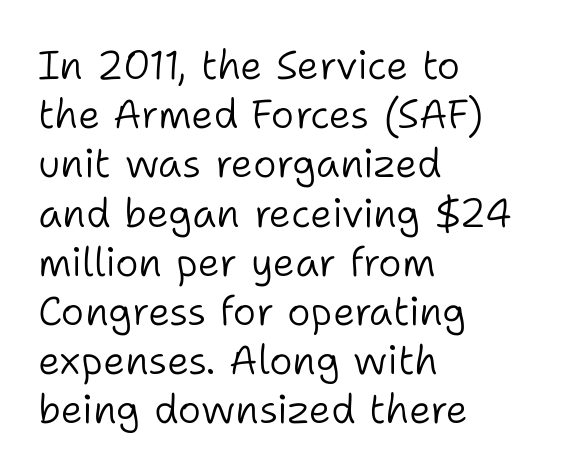
{"serif": "no", "italic": "no", "bold": "no", "weight": "light", "width": "normal", "stroke_contrast": "low", "x_height": "medium", "monospaced": "no", "underline": "no", "align": "left", "line_spacing_ratio": 1.23, "letter_spacing": "normal", "letter_spacing_em": 0.0, "glyph_px": 40}
